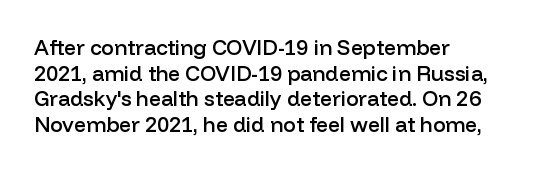
Nobody drew a line under any word here. The letters stand straight up with perfectly vertical stems. Emphasis by weight is partial: semibold. Nobody touched the tracking dial on this one. Compared with a centered layout, this one pins lines to the left instead.
